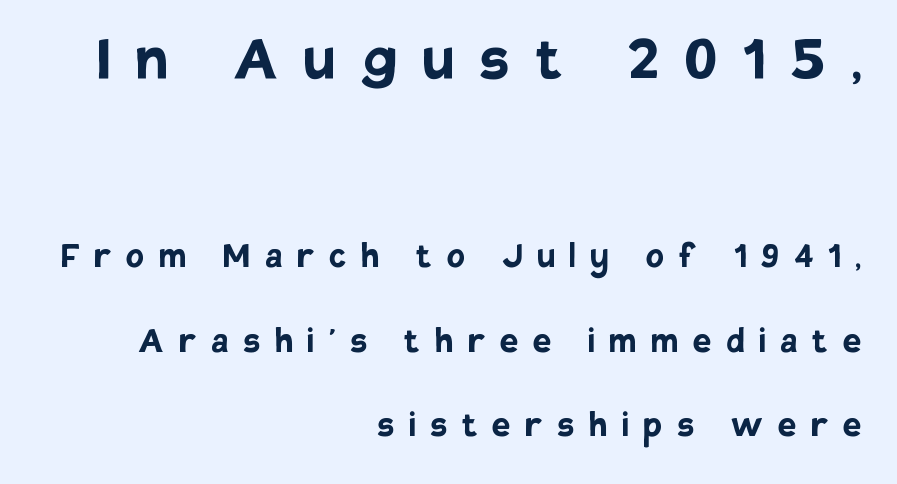
{"serif": "no", "italic": "no", "bold": "yes", "weight": "semibold", "width": "normal", "stroke_contrast": "low", "x_height": "large", "monospaced": "no", "underline": "no", "align": "right", "line_spacing": "loose", "line_spacing_ratio": 2.07, "letter_spacing": "wide", "letter_spacing_em": 0.36, "larger_block": "first", "size_ratio": 1.76, "glyph_px": 72}
